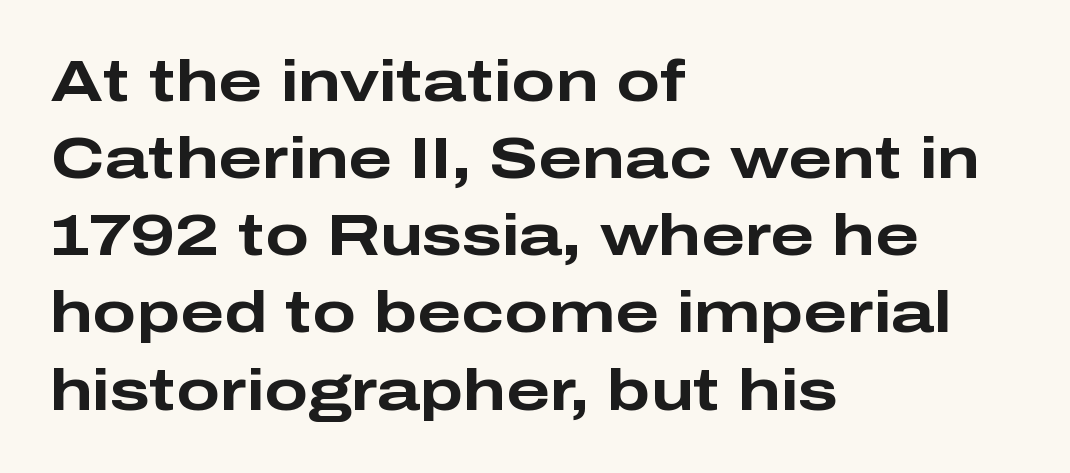
The image shows 58 px bold, wide sans-serif type, upright; set left-aligned, normal line spacing (1.33x), normal letter spacing, not underlined; low stroke contrast and a medium x-height.
